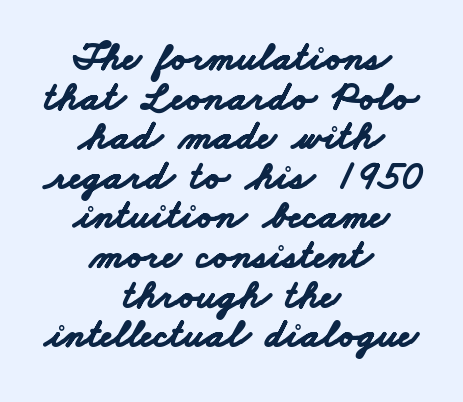
Q: Is the text bold? A: Yes.
Q: Is the typeface a serif or a sans-serif typeface? A: Sans-serif.
Q: Is the text underlined? A: No.
Q: How is the paragraph aligned? A: Centered.
Q: Is the spacing between letters normal or unusually wide? A: Normal.
Q: Is the spacing between lines tight, normal or loose? A: Tight.
Q: Width (condensed, normal, or wide)? A: Wide.
Q: Stroke contrast? A: Low.
Q: x-height? A: Small.
Q: Monospaced? A: No.
